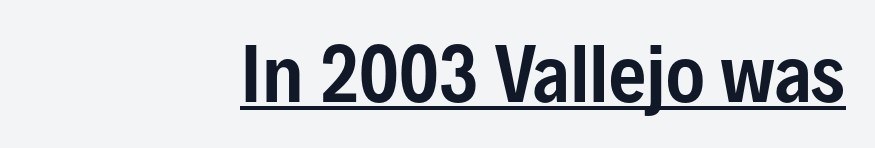
What decoration does the sample have? An underline. Is this a fixed-width face? No — the glyphs have proportional, varying widths. In terms of letterform style, serifs are entirely absent. Layout note: lines flush right. Honestly, the letter spacing is just normal — you wouldn't notice it.
